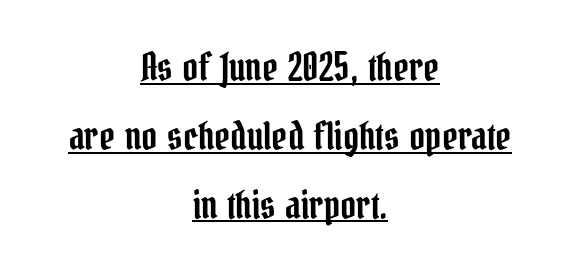
Q: Is the text italic (slanted)? A: No, it is upright.
Q: Is the typeface a serif or a sans-serif typeface? A: Serif.
Q: Is the text underlined? A: Yes.
Q: How is the paragraph aligned? A: Centered.
Q: Is the spacing between letters normal or unusually wide? A: Normal.
Q: Width (condensed, normal, or wide)? A: Condensed.
Q: Stroke contrast? A: Low.
Q: x-height? A: Medium.
Q: Monospaced? A: No.
